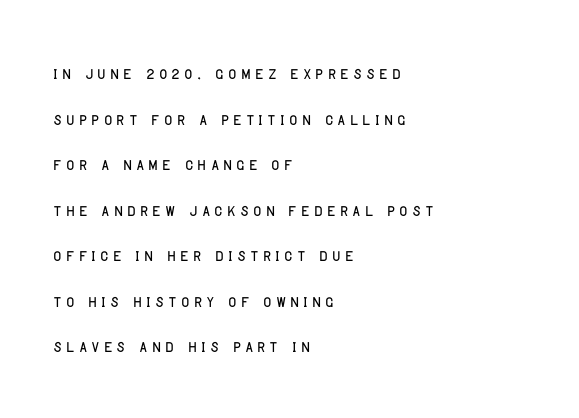
Unmarked baselines from the first word to the last. A typesetter would mark this as roman, not italic. Widely set lines give the paragraph a tall, airy silhouette. Horizontally, the lines are justified to the leading edge only.
